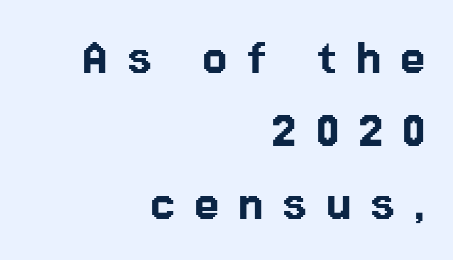
How would I describe the line gaps? Plain and ordinary. Spacing verdict: proportional, widths tailored to each character. The passage shown is not underscored anywhere. Posture: vertical. Horizontally, the lines are justified to the trailing edge only.
